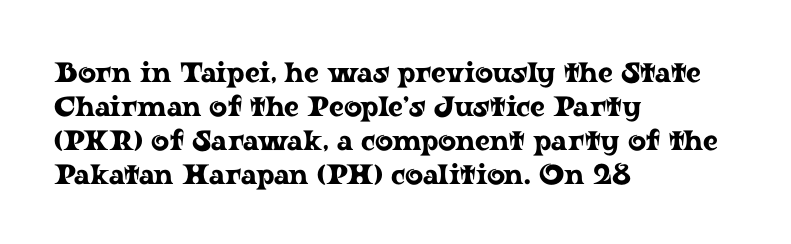
The image shows 28 px wide serif type, upright; set left-aligned, line spacing 1.21x, normal letter spacing, not underlined; low stroke contrast and a medium x-height.
